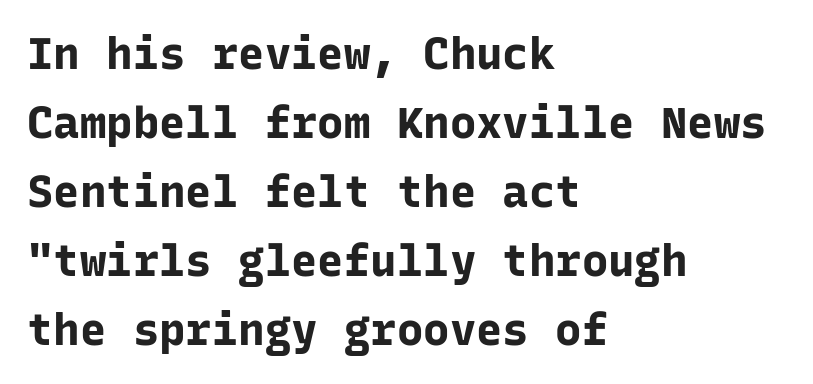
The typeface chosen for these lines omits serifs. Do the letters lean? They stand straight. The passage shown is emphatically bold. If you drew a ruler down the left edge, every line would touch it. Glance below the letters and you will spot only blank space.
